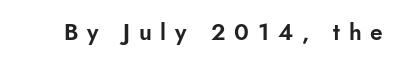
Q: Is the text italic (slanted)? A: No, it is upright.
Q: Is the text underlined? A: No.
Q: Is the spacing between letters normal or unusually wide? A: Unusually wide.
